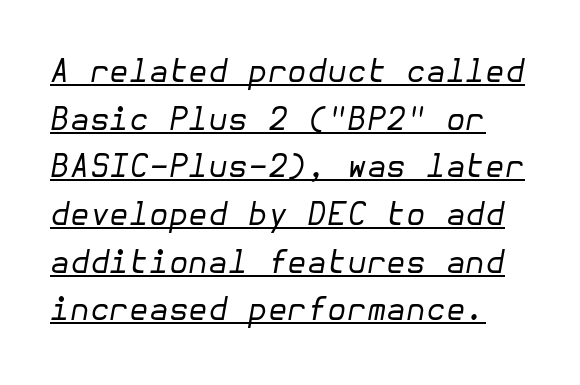
{"italic": "yes", "lean": "right", "slant_degrees": 10, "bold": "no", "weight": "regular", "width": "normal", "stroke_contrast": "low", "x_height": "medium", "underline": "yes", "line_spacing": "normal", "line_spacing_ratio": 1.49, "letter_spacing": "normal", "letter_spacing_em": 0.0, "glyph_px": 32}
